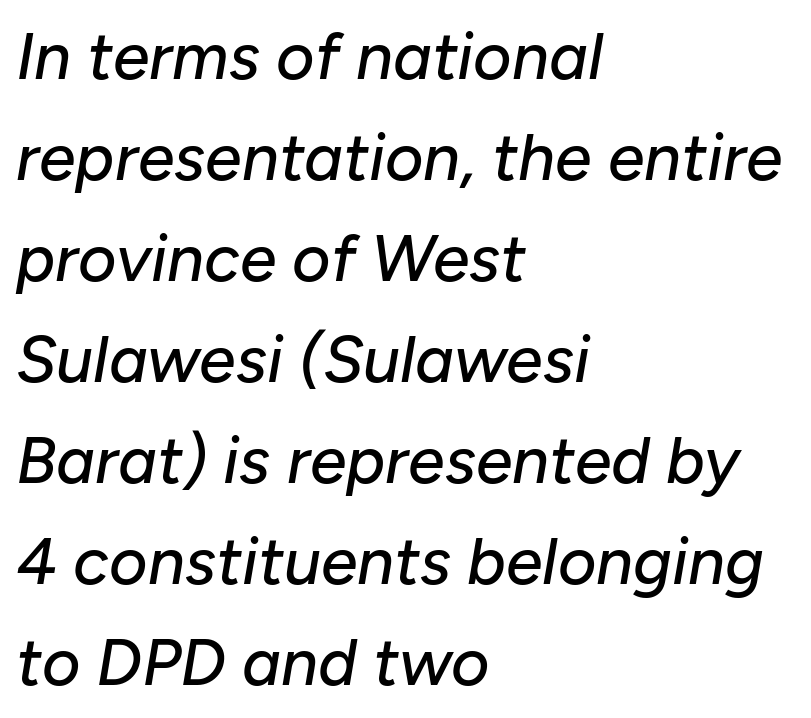
Visually the block forms a straight wall on the left and a jagged coastline on the right. A typesetter would call this leading conventional body-copy spacing. The passage shown is not underscored anywhere. Characters are canted at an angle relative to the baseline's perpendicular. Varying glyph widths throughout — classic text-font behaviour.
